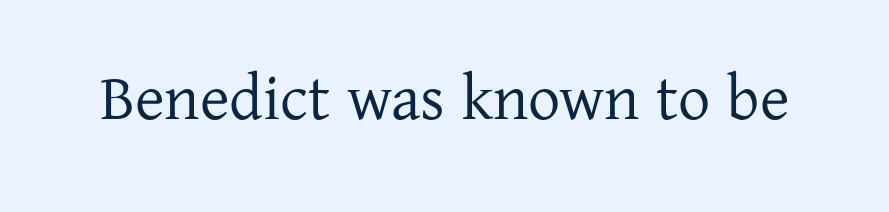
The image shows 64 px regular-weight serif type, upright; set normal letter spacing, not underlined; low stroke contrast and a medium x-height.
